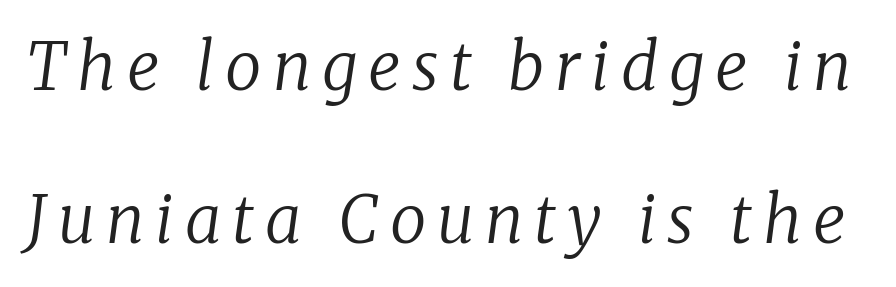
Only glyphs here, with clear space below each row. The strokes are not fattened; the text isn't bold. Does the type have serifs? Yes, each stem ends in a small foot. Whoever set this chose breathing room over compactness in the vertical rhythm.
